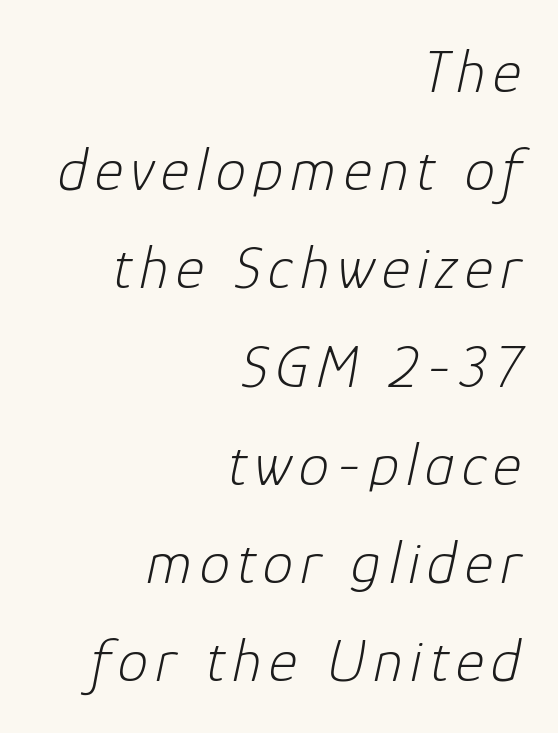
Q: Is the text bold? A: No.
Q: Is the text italic (slanted)? A: Yes, it leans right by about 12 degrees.
Q: Is the text underlined? A: No.
Q: How is the paragraph aligned? A: Right-aligned.
Q: Is the spacing between lines tight, normal or loose? A: Normal.
Q: Width (condensed, normal, or wide)? A: Normal.
Q: Stroke contrast? A: Low.
Q: x-height? A: Medium.
Q: Monospaced? A: No.
